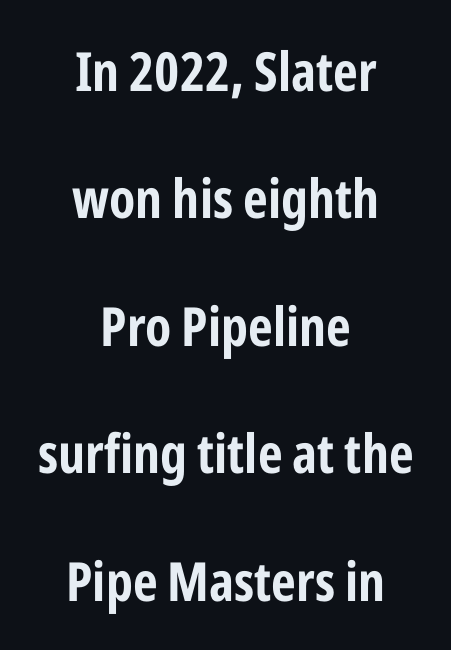
Q: Is the text italic (slanted)? A: No, it is upright.
Q: Is the typeface a serif or a sans-serif typeface? A: Sans-serif.
Q: Is the text underlined? A: No.
Q: How is the paragraph aligned? A: Centered.
Q: Is the spacing between letters normal or unusually wide? A: Normal.
Q: Is the spacing between lines tight, normal or loose? A: Loose.
Q: Width (condensed, normal, or wide)? A: Condensed.
Q: Stroke contrast? A: Low.
Q: x-height? A: Medium.
Q: Monospaced? A: No.
